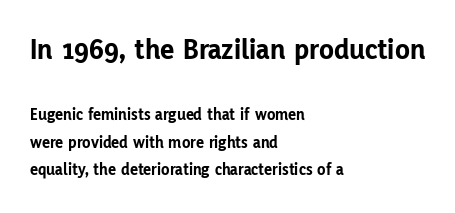
A roman cut, with each character standing at attention. Reading down the block, your eye returns to a fixed left position each line. The space beneath each line is pristine and unruled. The letterforms sit shoulder to shoulder at normal distance. Are there feet on the stems? There aren't — it's a sans.
